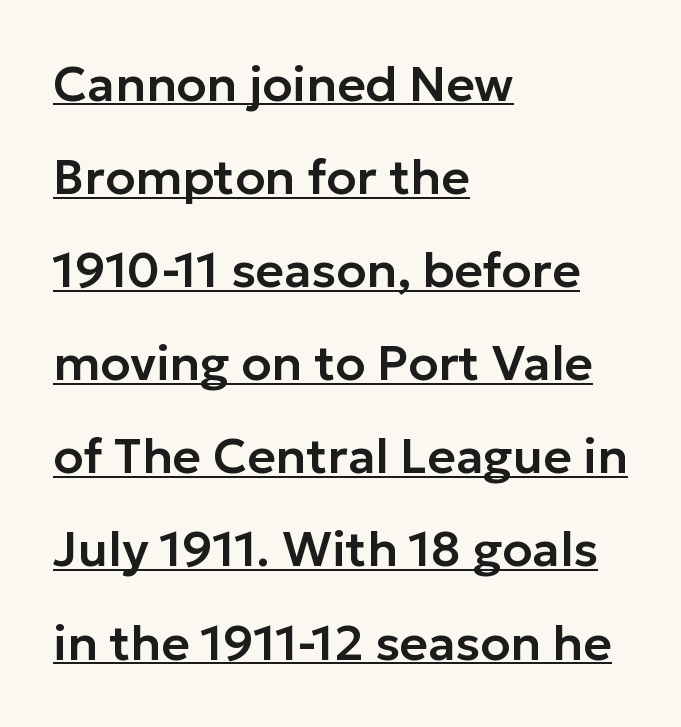
Q: Is the text italic (slanted)? A: No, it is upright.
Q: Is the typeface a serif or a sans-serif typeface? A: Sans-serif.
Q: Is the text underlined? A: Yes.
Q: How is the paragraph aligned? A: Left-aligned.
Q: Is the spacing between letters normal or unusually wide? A: Normal.
Q: Is the spacing between lines tight, normal or loose? A: Loose.
Q: Width (condensed, normal, or wide)? A: Normal.
Q: Stroke contrast? A: Low.
Q: x-height? A: Medium.
Q: Monospaced? A: No.
